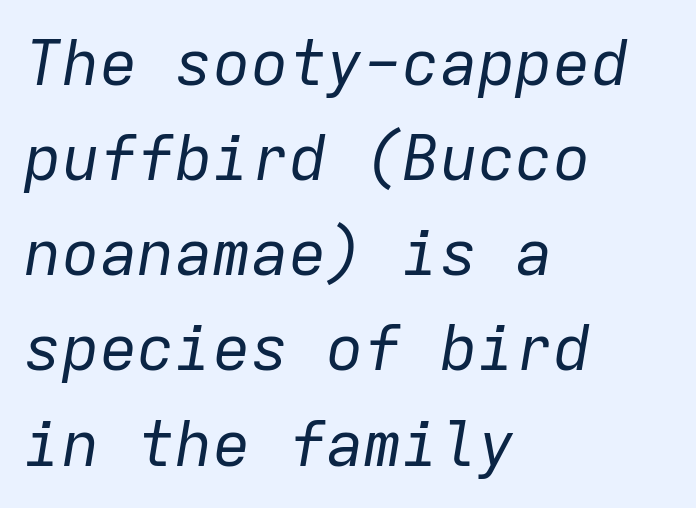
The image shows 63 px regular-weight type, italic (leaning right), monospaced; set left-aligned, normal line spacing (1.51x), normal letter spacing, not underlined; low stroke contrast and a medium x-height.
